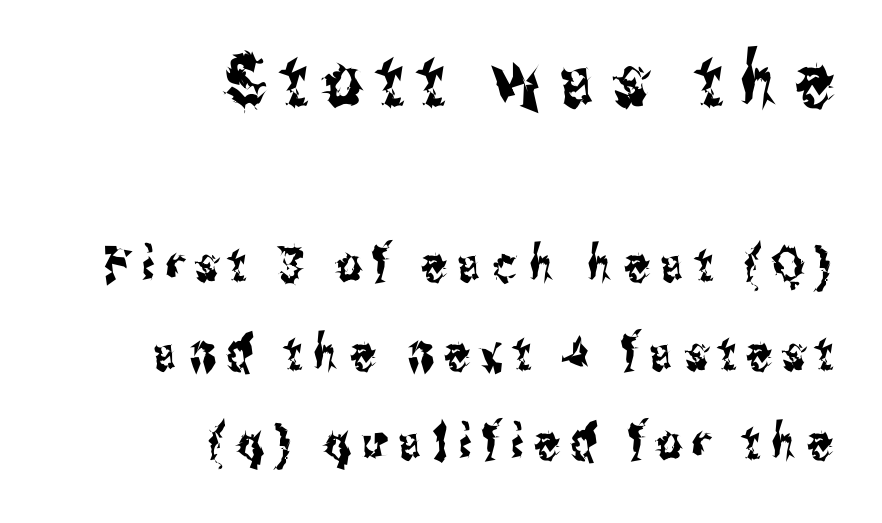
Q: Is the text italic (slanted)? A: No, it is upright.
Q: Is the typeface a serif or a sans-serif typeface? A: Sans-serif.
Q: Is the text underlined? A: No.
Q: How is the paragraph aligned? A: Right-aligned.
Q: Is the spacing between letters normal or unusually wide? A: Unusually wide.
Q: Which block of text is set in a larger size, the first (top) or the second (bottom)? A: The first (top) one.
Q: Width (condensed, normal, or wide)? A: Condensed.
Q: Stroke contrast? A: Medium.
Q: x-height? A: Medium.
Q: Monospaced? A: No.
